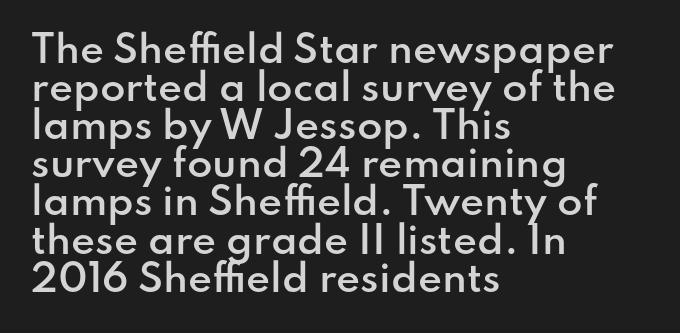
The image shows 37 px semibold sans-serif type, upright; set left-aligned, tight line spacing (1.03x), normal letter spacing, not underlined; low stroke contrast and a small x-height.
